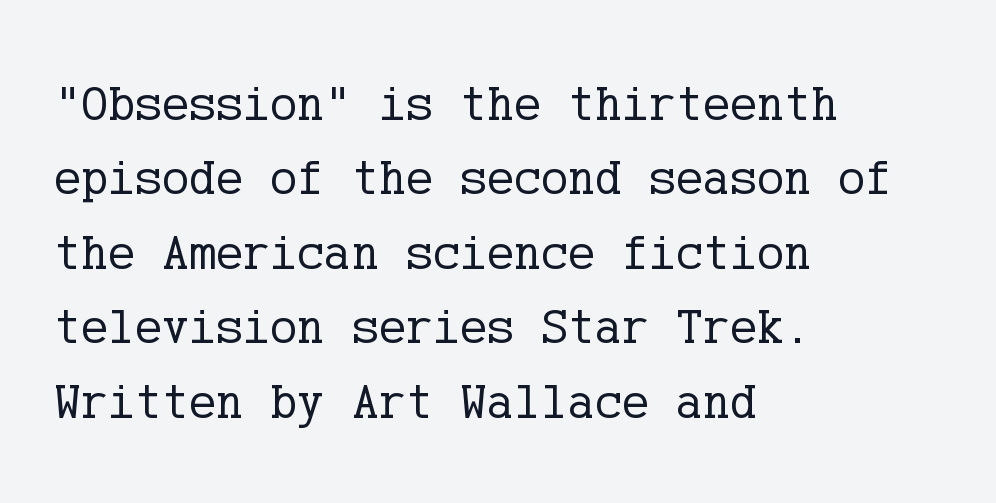
Compared with typical body copy, the letter spacing here is the same. The type sits square on the baseline with zero lean. No chunkiness to these letters — they're not bold. Left-aligned paragraph, ragged on the right. The typeface chosen for these lines features serifs.
